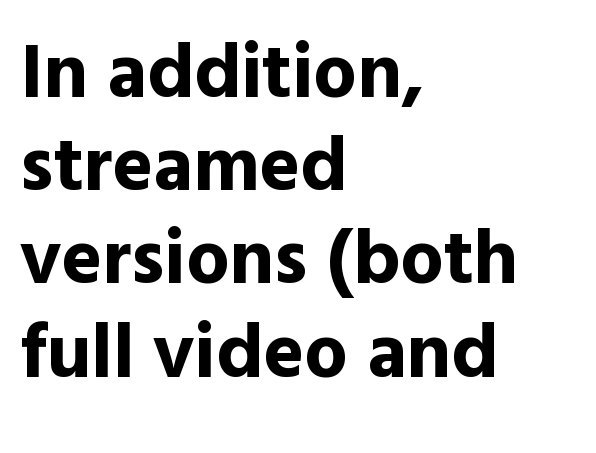
{"serif": "no", "italic": "no", "bold": "yes", "weight": "bold", "width": "normal", "x_height": "medium", "monospaced": "no", "underline": "no", "align": "left", "line_spacing_ratio": 1.21, "letter_spacing": "normal", "letter_spacing_em": 0.0, "glyph_px": 77}
